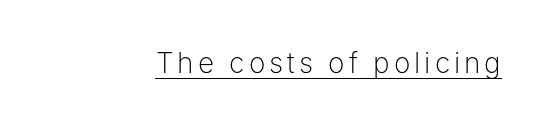
Posture: upright roman. Stroke thickness stays within the range of a standard reading face or lighter. Glance below the letters and you will spot a drawn line. Is this a fixed-width face? No — the glyphs have proportional, varying widths. This sample uses a sans-serif face.
